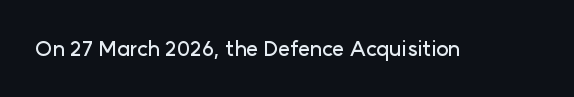
Every character sits straight up, as roman type does. The string is rendered with underlining switched off. Students, note that the glyphs here touch the page at normal intervals.
